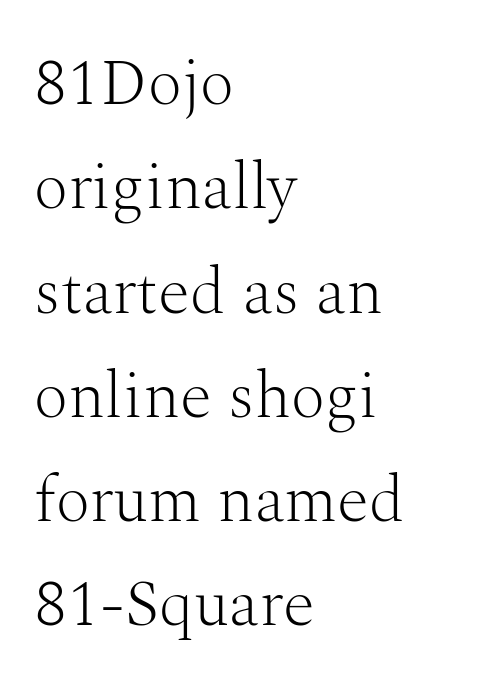
The image shows 66 px light serif type, upright; set left-aligned, normal line spacing (1.58x), normal letter spacing, not underlined; medium stroke contrast and a medium x-height.
